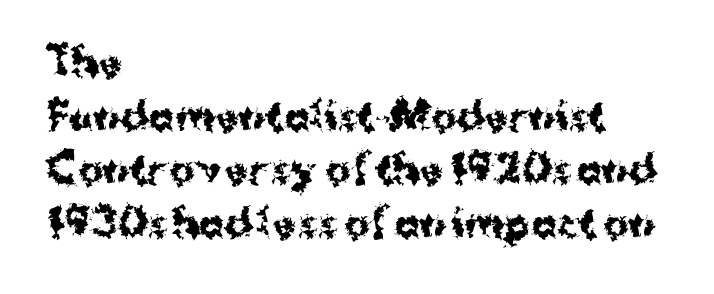
Q: Is the text bold? A: Yes.
Q: Is the text italic (slanted)? A: No, it is upright.
Q: Is the typeface a serif or a sans-serif typeface? A: Sans-serif.
Q: Is the text underlined? A: No.
Q: How is the paragraph aligned? A: Left-aligned.
Q: Is the spacing between letters normal or unusually wide? A: Normal.
Q: Is the spacing between lines tight, normal or loose? A: Normal.
Q: Width (condensed, normal, or wide)? A: Normal.
Q: Stroke contrast? A: Medium.
Q: x-height? A: Medium.
Q: Monospaced? A: No.
